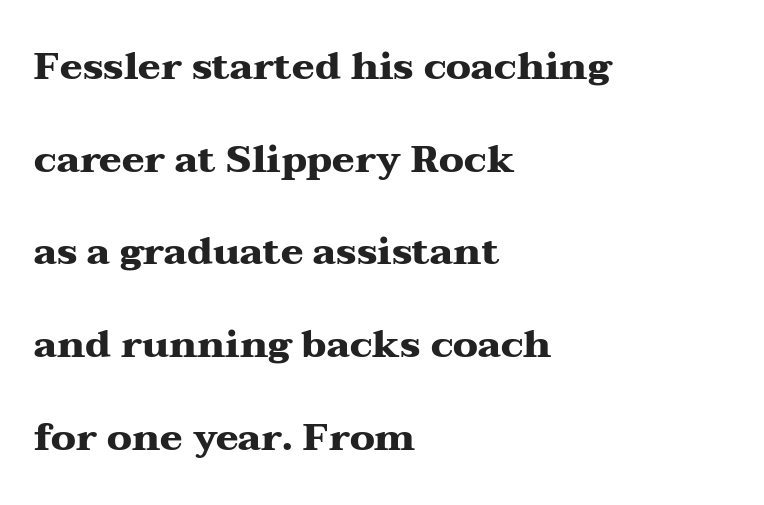
Q: Is the text bold? A: Yes.
Q: Is the text italic (slanted)? A: No, it is upright.
Q: Is the typeface a serif or a sans-serif typeface? A: Serif.
Q: Is the text underlined? A: No.
Q: How is the paragraph aligned? A: Left-aligned.
Q: Is the spacing between letters normal or unusually wide? A: Normal.
Q: Is the spacing between lines tight, normal or loose? A: Loose.
Q: Width (condensed, normal, or wide)? A: Wide.
Q: Stroke contrast? A: Medium.
Q: x-height? A: Medium.
Q: Monospaced? A: No.
